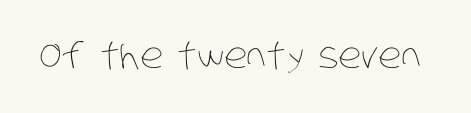
Q: Is the text bold? A: No.
Q: Is the text underlined? A: No.
Q: Is the spacing between letters normal or unusually wide? A: Normal.
Q: Width (condensed, normal, or wide)? A: Condensed.
Q: Stroke contrast? A: Low.
Q: x-height? A: Large.
Q: Monospaced? A: No.
